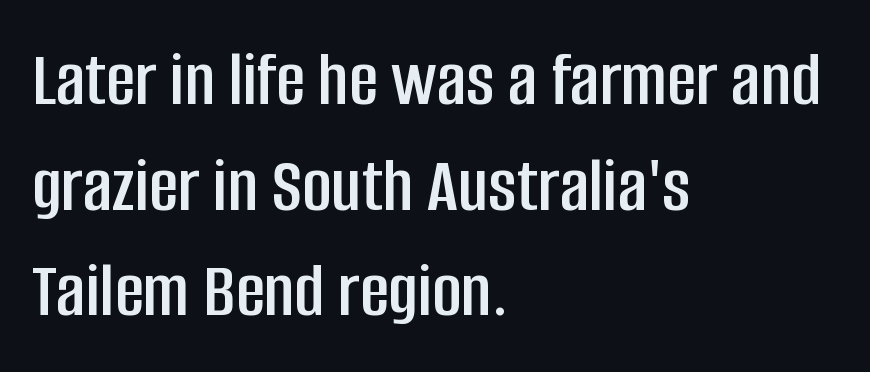
Q: Is the text italic (slanted)? A: No, it is upright.
Q: Is the typeface a serif or a sans-serif typeface? A: Sans-serif.
Q: Is the text underlined? A: No.
Q: How is the paragraph aligned? A: Left-aligned.
Q: Is the spacing between letters normal or unusually wide? A: Normal.
Q: Is the spacing between lines tight, normal or loose? A: Normal.
Q: Width (condensed, normal, or wide)? A: Condensed.
Q: Stroke contrast? A: Low.
Q: x-height? A: Large.
Q: Monospaced? A: No.
